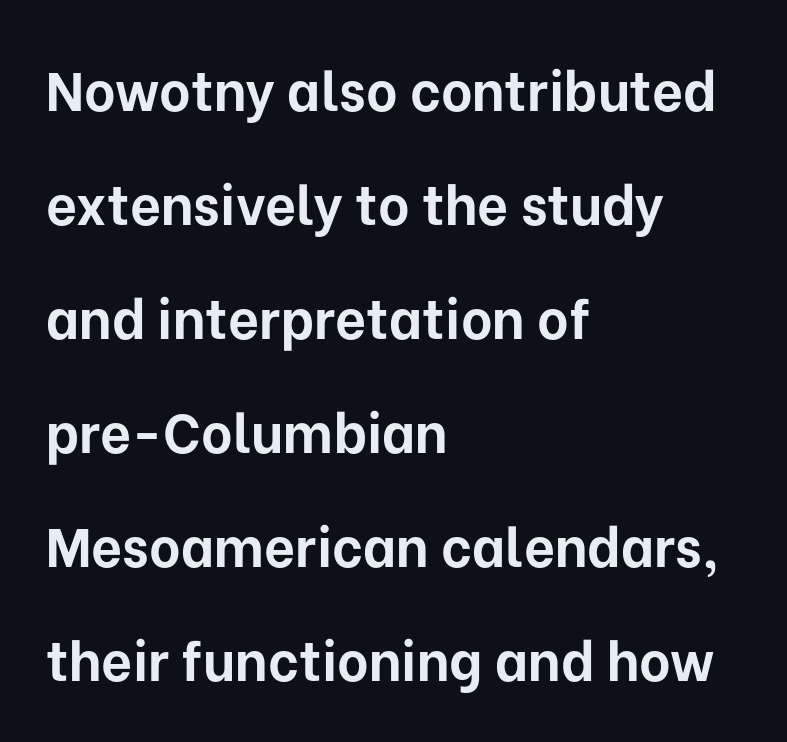
{"serif": "no", "italic": "no", "bold": "yes", "weight": "bold", "width": "normal", "stroke_contrast": "low", "x_height": "medium", "monospaced": "no", "underline": "no", "align": "left", "line_spacing": "loose", "line_spacing_ratio": 2.11, "letter_spacing": "normal", "letter_spacing_em": 0.0, "glyph_px": 54}
